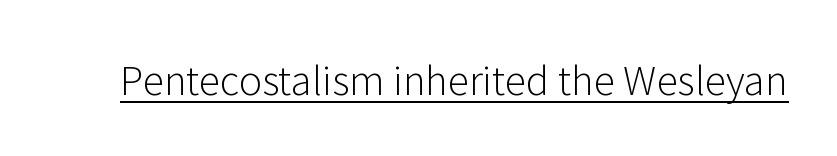
The image shows 39 px light sans-serif type, upright; set normal letter spacing, underlined; low stroke contrast and a medium x-height.
